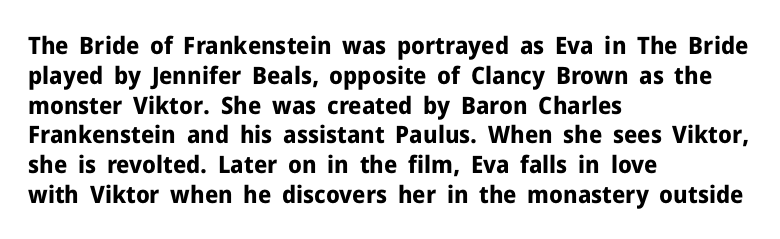
Every character sits straight up, as roman type does. This rendering uses left alignment, leaving the right contour irregular. Letters rest on an invisible, unmarked baseline. The passage shown has conventional tracking throughout. Pretty heavy lettering here — definitely bold.
